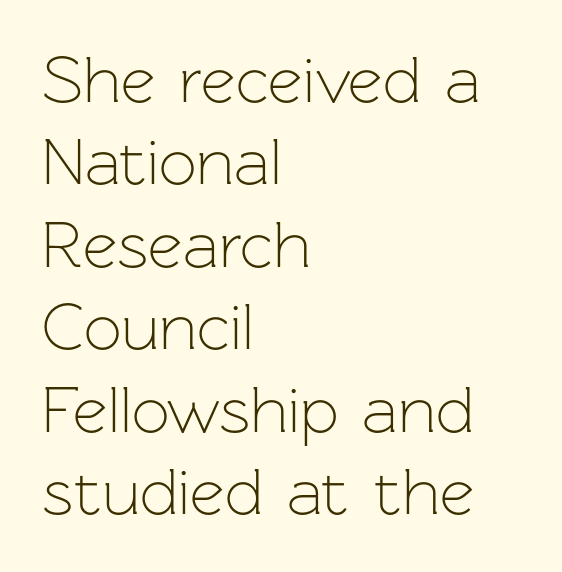
Teacher's note: observe the even left margin — that is flush-left alignment. Is this a fixed-width face? No — the glyphs have proportional, varying widths. Stems and bowls with no extra thickness — not bold. Each row of text sits above clean, open space.
